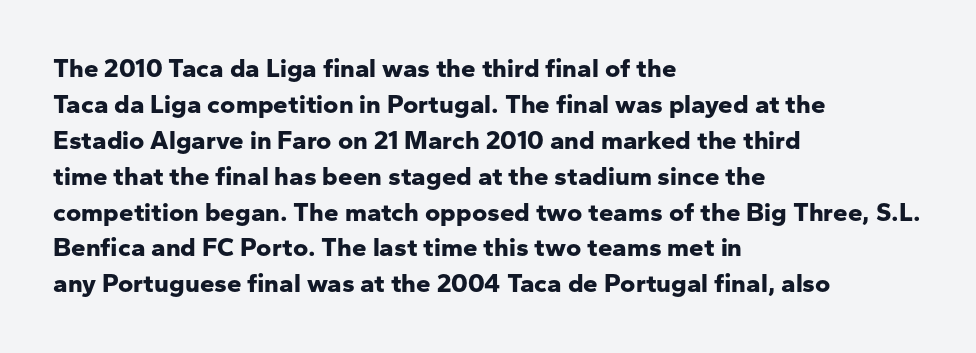
Weight: bold. Inter-character spacing is left at the font's built-in metrics. Check the space under the baseline: it is left empty. These lines sit exactly where default settings would place them. Compared with a centered layout, this one pins lines to the left instead.
